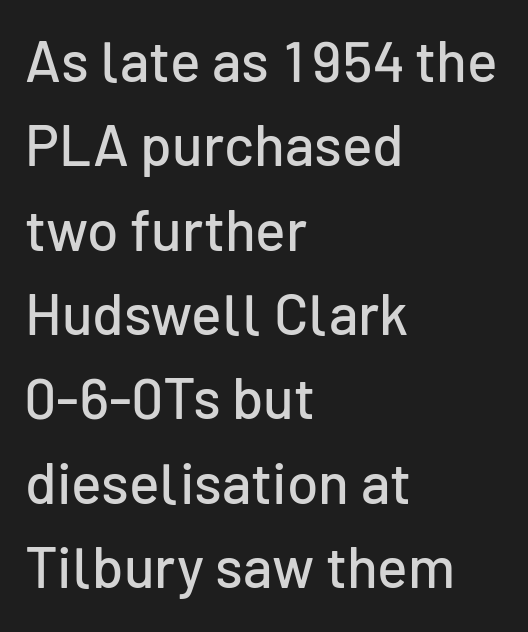
Q: Is the text italic (slanted)? A: No, it is upright.
Q: Is the typeface a serif or a sans-serif typeface? A: Sans-serif.
Q: Is the text underlined? A: No.
Q: How is the paragraph aligned? A: Left-aligned.
Q: Is the spacing between letters normal or unusually wide? A: Normal.
Q: Is the spacing between lines tight, normal or loose? A: Normal.
Q: Width (condensed, normal, or wide)? A: Normal.
Q: Stroke contrast? A: Low.
Q: x-height? A: Medium.
Q: Monospaced? A: No.
